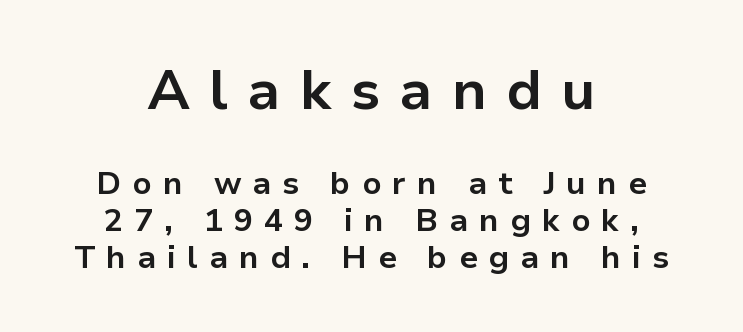
{"serif": "no", "italic": "no", "bold": "yes", "weight": "bold", "width": "normal", "stroke_contrast": "low", "x_height": "medium", "monospaced": "no", "underline": "no", "align": "center", "line_spacing": "tight", "line_spacing_ratio": 1.15, "letter_spacing": "wide", "letter_spacing_em": 0.34, "larger_block": "first", "size_ratio": 1.75, "glyph_px": 56}
